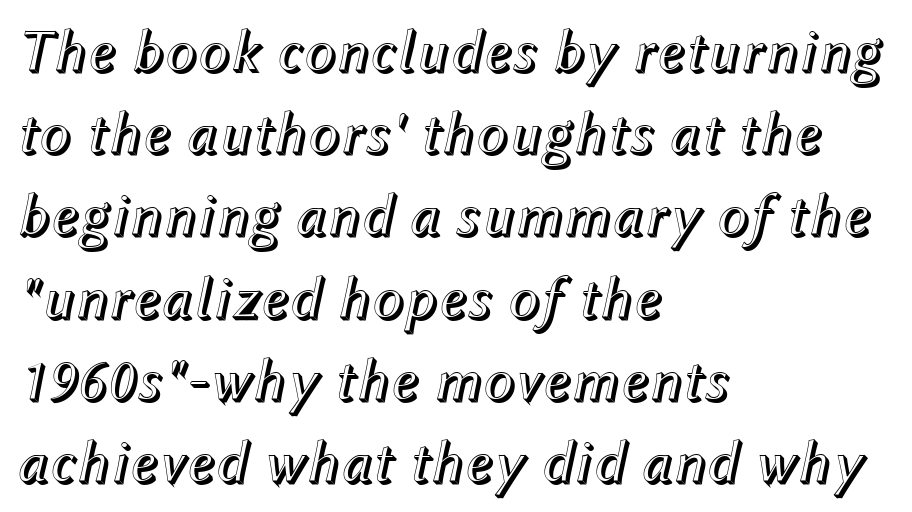
Q: Is the text italic (slanted)? A: Yes, it leans right by about 12 degrees.
Q: Is the text underlined? A: No.
Q: How is the paragraph aligned? A: Left-aligned.
Q: Is the spacing between letters normal or unusually wide? A: Normal.
Q: Is the spacing between lines tight, normal or loose? A: Normal.
Q: Width (condensed, normal, or wide)? A: Normal.
Q: x-height? A: Medium.
Q: Monospaced? A: No.
